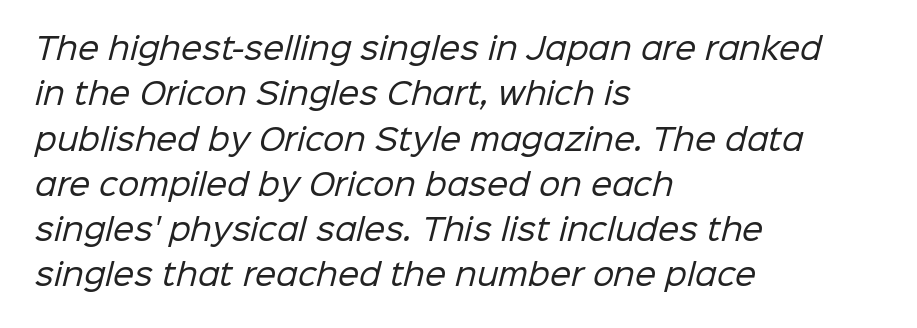
The setting favours the left margin, as ordinary paragraphs usually do. The letterforms sit shoulder to shoulder at normal distance. This sample has the flowing, uneven cadence of proportional lettering. Does the leading feel generous? No, just average. The passage shown is not underscored anywhere. The letters carry no serifs — their stems end cleanly without finishing strokes.
